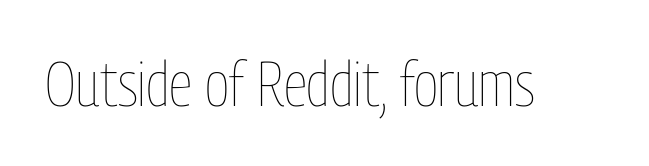
The image shows 62 px thin, condensed type, upright; set normal letter spacing, not underlined; low stroke contrast and a medium x-height.
